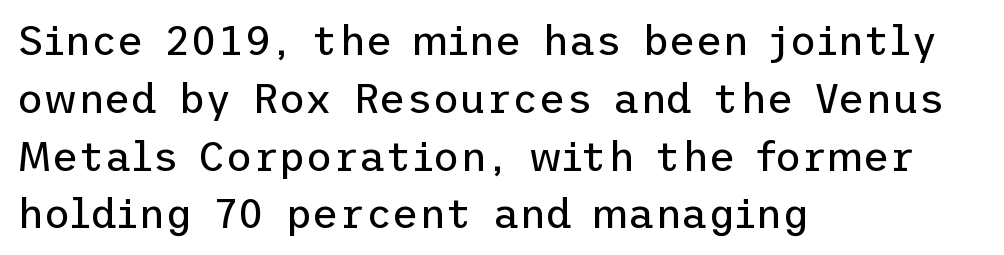
{"serif": "no", "italic": "no", "bold": "no", "weight": "regular", "width": "normal", "stroke_contrast": "low", "x_height": "medium", "underline": "no", "align": "left", "line_spacing": "normal", "line_spacing_ratio": 1.41, "letter_spacing": "normal", "letter_spacing_em": 0.0, "glyph_px": 41}
